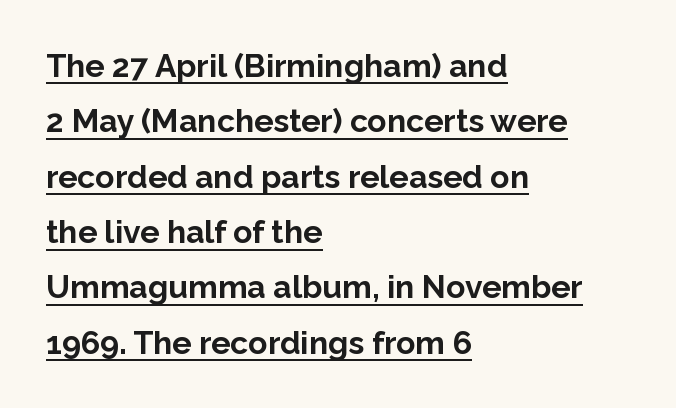
The image shows 32 px bold sans-serif type, upright; set left-aligned, line spacing 1.73x, normal letter spacing, underlined; low stroke contrast and a medium x-height.
